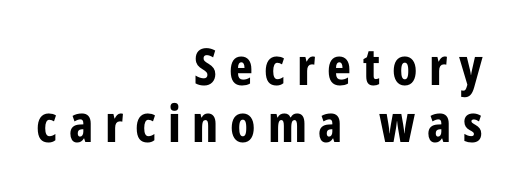
The image shows 51 px bold, condensed sans-serif type, upright; set right-aligned, tight line spacing (1.12x), unusually wide letter spacing (+0.23 em), not underlined; low stroke contrast and a medium x-height.
